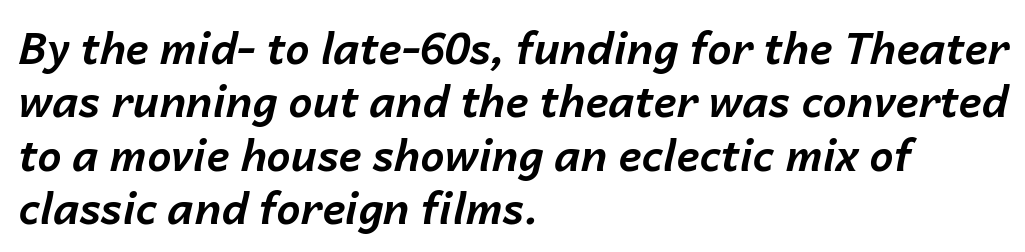
The image shows 43 px bold type, italic (leaning right); set left-aligned, line spacing 1.24x, normal letter spacing, not underlined; low stroke contrast and a medium x-height.
